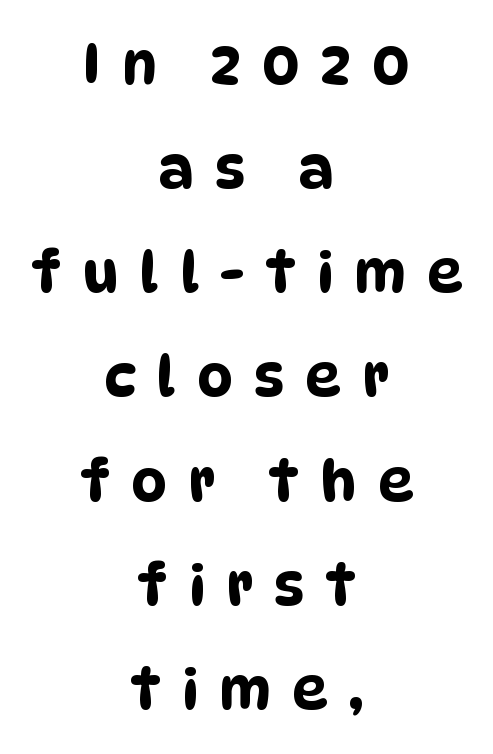
Look at the tracking — it's clearly loosened, letters drifting apart. Classification — sans serif. Alignment: centered. Spacing verdict: proportional, widths tailored to each character. Underlining? Definitely not there.
